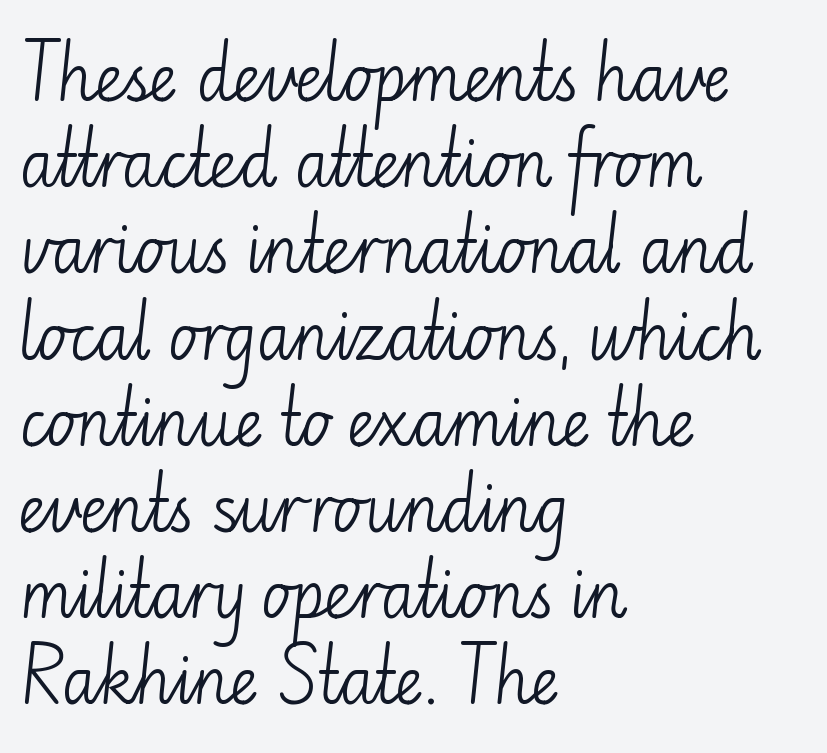
The image shows 62 px light sans-serif type; set left-aligned, normal line spacing (1.39x), normal letter spacing, not underlined; low stroke contrast and a small x-height.
